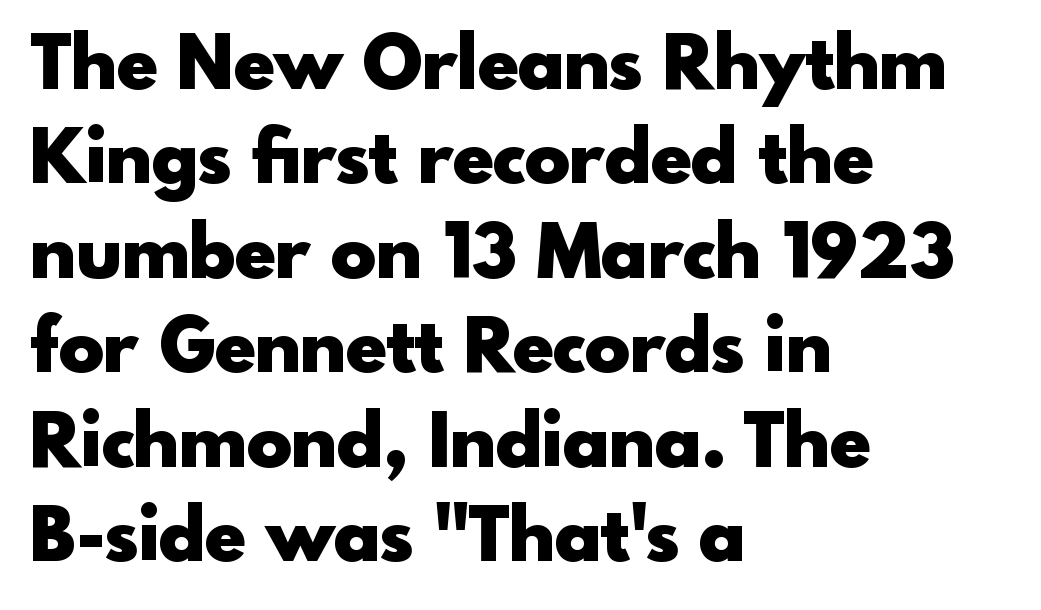
You could not count columns in this text — the font is proportionally spaced. In terms of letterform style, serifs are entirely absent. This sample uses an upright cut, with every glyph sitting square on the baseline. You'd pick this weight for a headline — it's a proper bold. Here the glyphs are tracked normally, forming tight word shapes.
